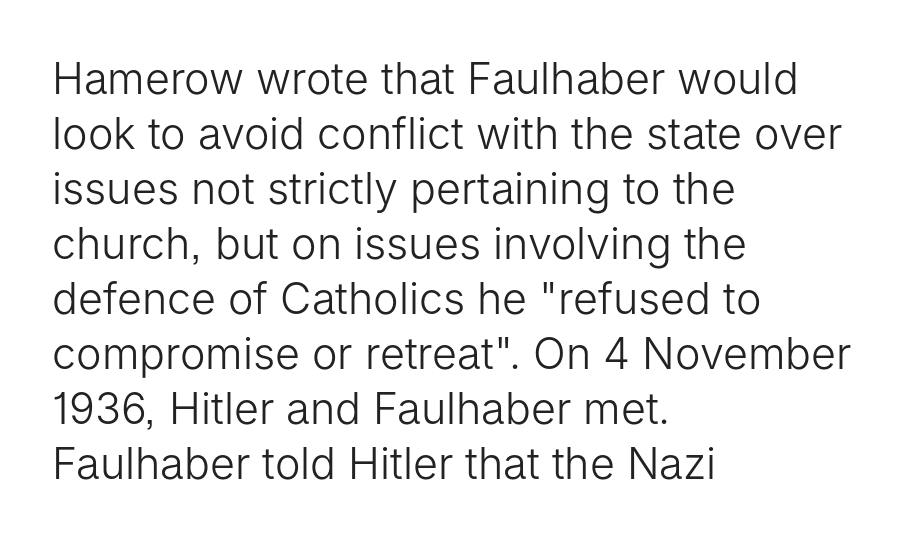
The image shows 43 px light sans-serif type, upright; set left-aligned, normal line spacing (1.28x), normal letter spacing, not underlined; low stroke contrast and a medium x-height.
